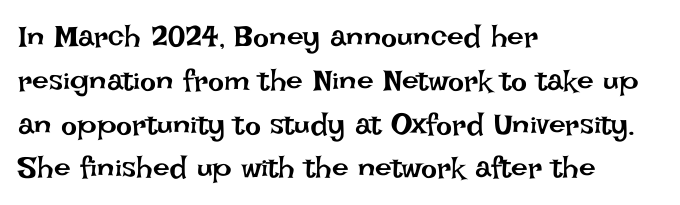
Q: Is the text bold? A: No.
Q: Is the text italic (slanted)? A: No, it is upright.
Q: Is the text underlined? A: No.
Q: How is the paragraph aligned? A: Left-aligned.
Q: Is the spacing between letters normal or unusually wide? A: Normal.
Q: Is the spacing between lines tight, normal or loose? A: Normal.
Q: Width (condensed, normal, or wide)? A: Normal.
Q: Stroke contrast? A: Low.
Q: x-height? A: Large.
Q: Monospaced? A: No.
